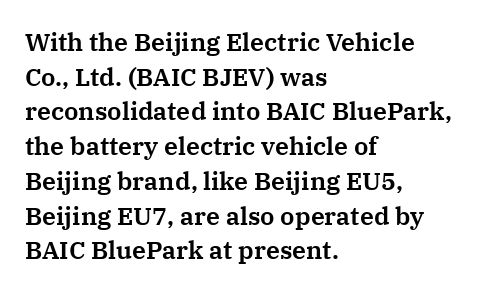
The image shows 25 px text type, upright; set left-aligned, normal line spacing (1.39x), normal letter spacing, not underlined.
